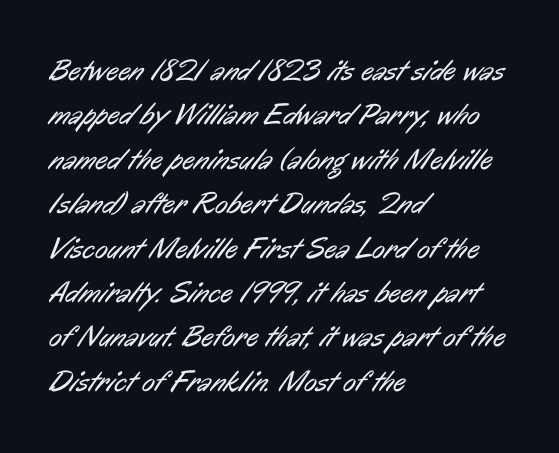
Q: Is the text bold? A: No.
Q: Is the typeface a serif or a sans-serif typeface? A: Sans-serif.
Q: Is the text underlined? A: No.
Q: How is the paragraph aligned? A: Left-aligned.
Q: Is the spacing between letters normal or unusually wide? A: Normal.
Q: Is the spacing between lines tight, normal or loose? A: Normal.
Q: Width (condensed, normal, or wide)? A: Condensed.
Q: Stroke contrast? A: Low.
Q: x-height? A: Medium.
Q: Monospaced? A: No.
